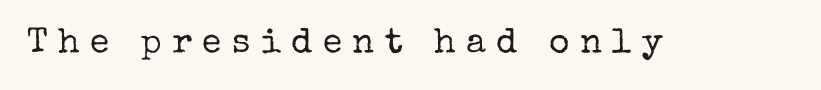
Tall strokes in this sample are plumb rather than angled. In terms of letterspacing, this is a distinctly airy, spread setting. Underline: absent. The strokes carry an ordinary text weight at most.
